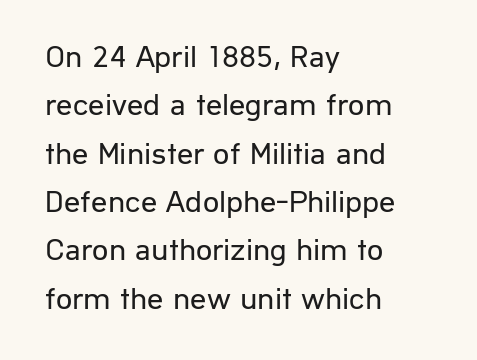
{"serif": "no", "italic": "no", "bold": "no", "weight": "regular", "width": "normal", "stroke_contrast": "low", "x_height": "medium", "monospaced": "no", "underline": "no", "align": "left", "line_spacing": "normal", "line_spacing_ratio": 1.51, "letter_spacing": "normal", "letter_spacing_em": 0.0, "glyph_px": 32}
